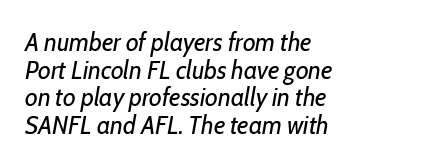
The image shows 26 px text type, italic (leaning right); set left-aligned, tight line spacing (1.06x), normal letter spacing, not underlined.
